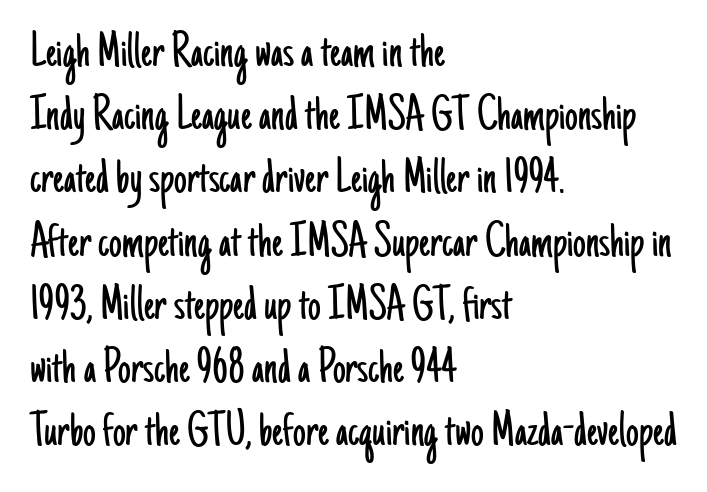
The text block is weighted toward the left margin, trailing off unevenly rightward. Proportional: the letters do not fall into vertical columns. The font sits on the lighter half of the weight spectrum, regular included. Stroke terminals: plain, sans-serif.
